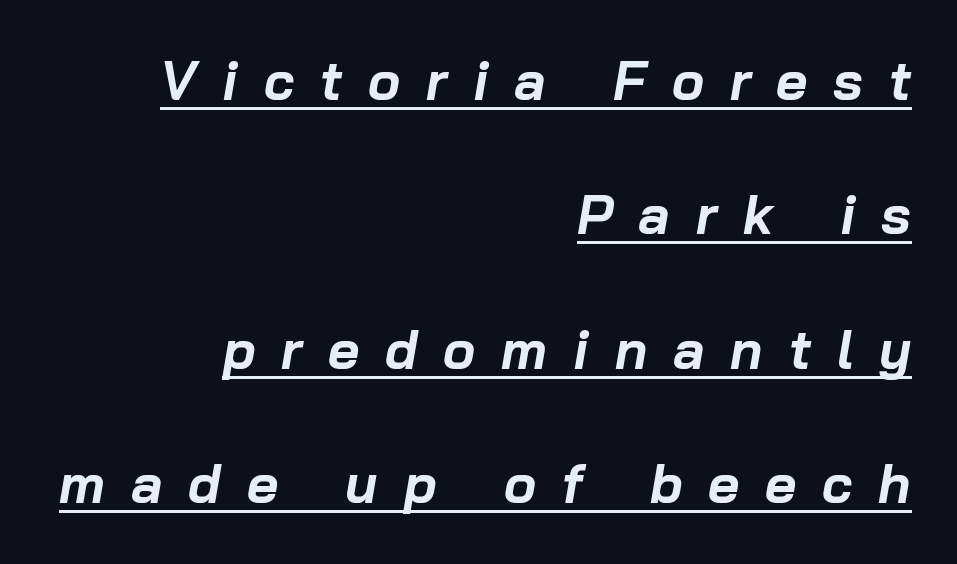
{"italic": "yes", "lean": "right", "slant_degrees": 10, "bold": "yes", "weight": "bold", "width": "normal", "stroke_contrast": "low", "x_height": "medium", "monospaced": "no", "underline": "yes", "align": "right", "line_spacing": "loose", "line_spacing_ratio": 2.49, "letter_spacing": "wide", "letter_spacing_em": 0.48, "glyph_px": 54}
